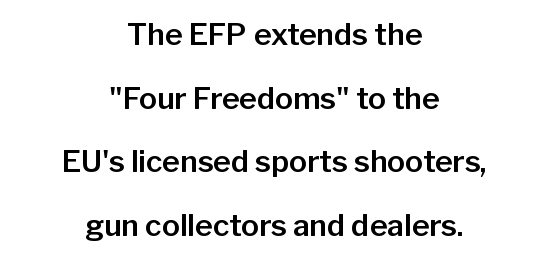
One-word summary of the alignment: center. Airy leading. Is this a fixed-width face? No — the glyphs have proportional, varying widths. No word sits above an underline.
